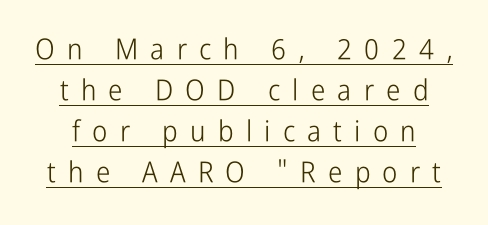
Varying glyph widths throughout — classic text-font behaviour. Posture: vertical. The line texture is sparse and dotted thanks to wide tracking. Regarding leading, the lines here are spaced in the standard way. The typesetter has applied underlining to the passage shown.
